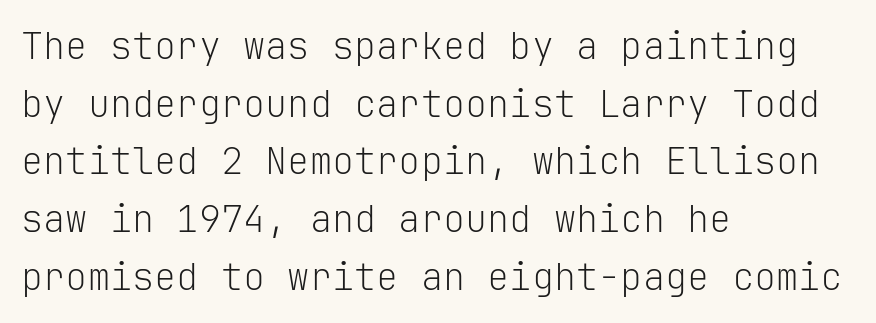
{"serif": "no", "italic": "no", "bold": "no", "weight": "light", "width": "normal", "stroke_contrast": "low", "x_height": "medium", "monospaced": "yes", "underline": "no", "align": "left", "line_spacing": "normal", "line_spacing_ratio": 1.56, "letter_spacing": "normal", "letter_spacing_em": 0.0, "glyph_px": 37}
